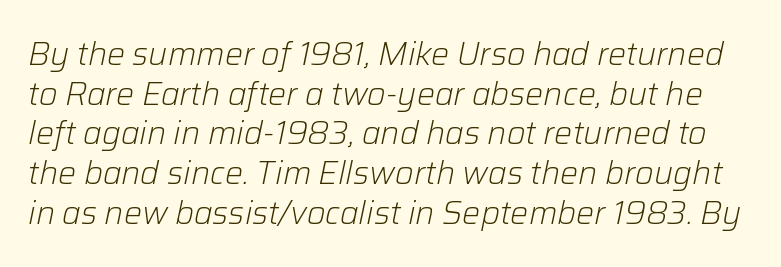
A typesetter would call this proportional, since set widths differ per character. Check under the words: just untouched page. Style check: oblique. Words appear dense and cohesive because spacing is normal. Ink coverage per letter is moderate at most.
